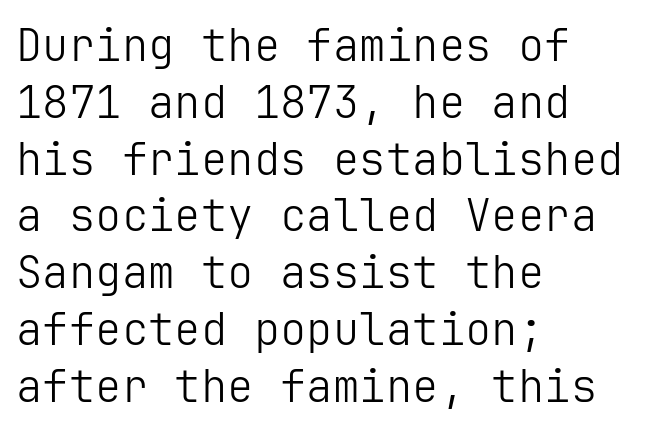
Q: Is the text bold? A: No.
Q: Is the text italic (slanted)? A: No, it is upright.
Q: Is the typeface a serif or a sans-serif typeface? A: Sans-serif.
Q: Is the text underlined? A: No.
Q: How is the paragraph aligned? A: Left-aligned.
Q: Is the spacing between letters normal or unusually wide? A: Normal.
Q: Is the spacing between lines tight, normal or loose? A: Normal.
Q: Width (condensed, normal, or wide)? A: Normal.
Q: Stroke contrast? A: Low.
Q: x-height? A: Medium.
